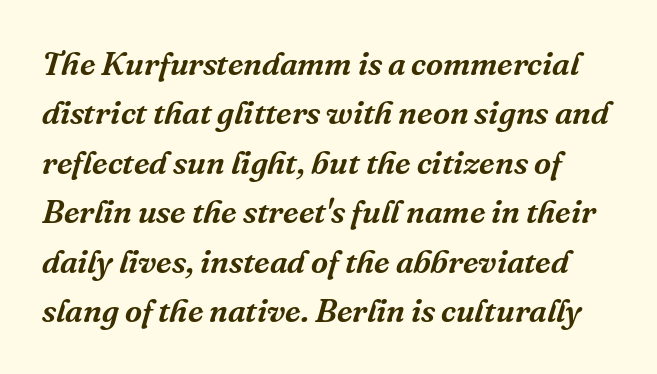
{"serif": "yes", "italic": "yes", "lean": "right", "slant_degrees": 16, "width": "normal", "stroke_contrast": "medium", "x_height": "medium", "monospaced": "no", "underline": "no", "line_spacing": "normal", "line_spacing_ratio": 1.5, "letter_spacing": "normal", "letter_spacing_em": 0.0, "glyph_px": 33}
